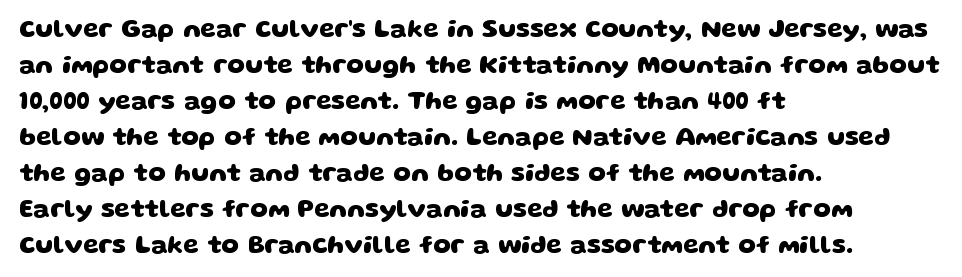
Look at the tracking — it's just the regular setting, nothing added. Honestly, the row spacing looks completely unremarkable. Plain, unruled lines of type. The compositor pushed each line to the left boundary. I'd describe the lettering as bold — thick and assertive.
